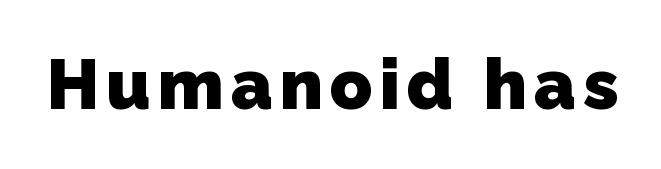
Q: Is the text bold? A: Yes.
Q: Is the typeface a serif or a sans-serif typeface? A: Sans-serif.
Q: Is the text underlined? A: No.
Q: Width (condensed, normal, or wide)? A: Normal.
Q: Stroke contrast? A: Low.
Q: x-height? A: Medium.
Q: Monospaced? A: No.
